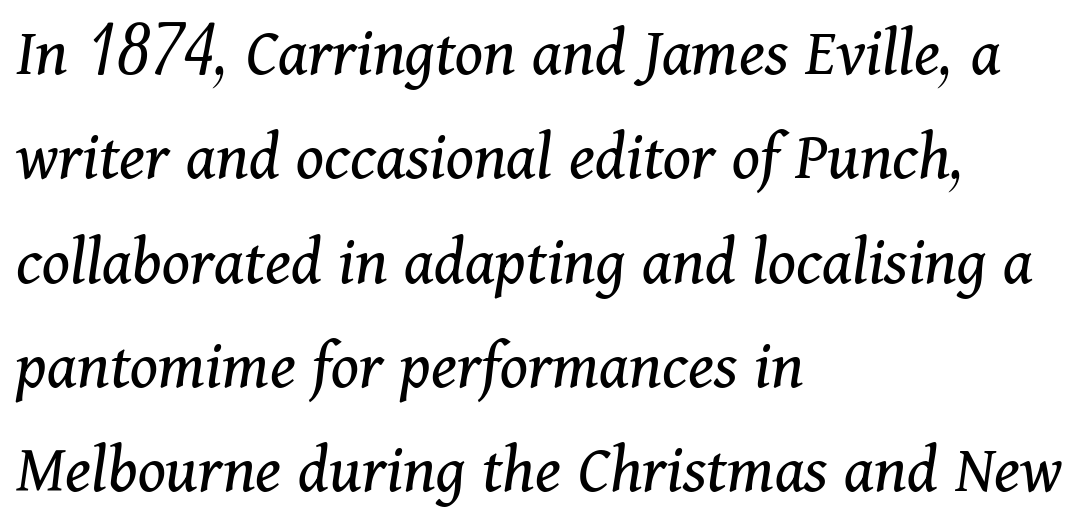
The image shows 70 px regular-weight serif type, italic (leaning right); set left-aligned, normal line spacing (1.49x), normal letter spacing, not underlined; medium stroke contrast and a medium x-height.
